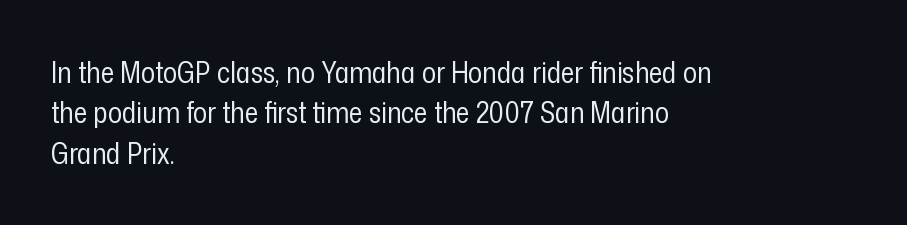
The characters are drawn with everyday or finer stroke widths. Looks like regular typesetting: each glyph gets only the width it needs. If you drew a line through each stem, it would be perfectly vertical. The specimen omits any rule beneath the text block's lines.
